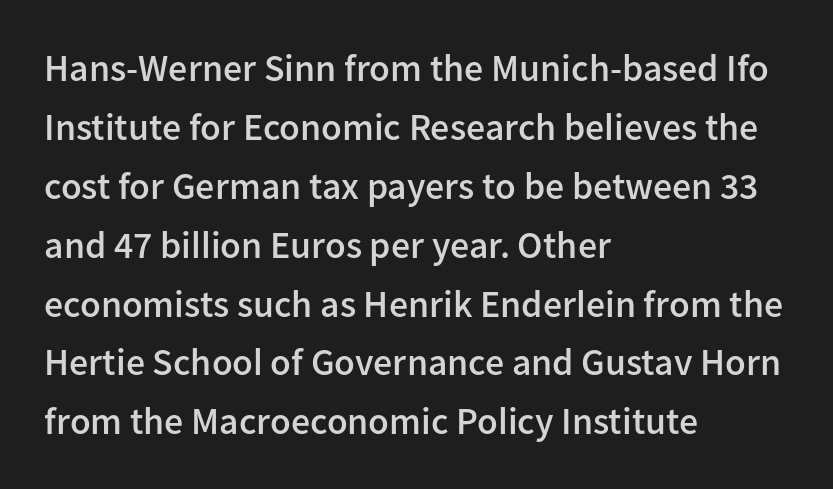
The image shows 38 px semibold sans-serif type, upright; set left-aligned, normal line spacing (1.55x), normal letter spacing, not underlined; low stroke contrast and a medium x-height.
